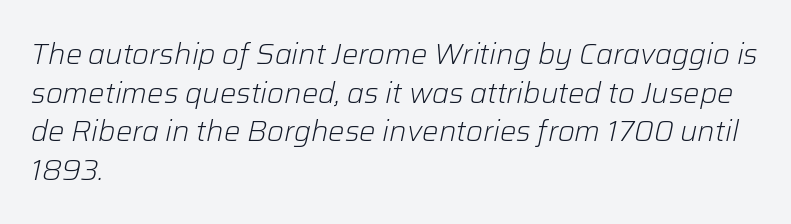
The letters look calm and open, with moderate or lighter stems. Here the designer chose a conventional face with non-uniform glyph widths. Would a proofreader flag this as italicized? Yes. One-word summary of the alignment: left. The rendering keeps characters at their native spacing.
